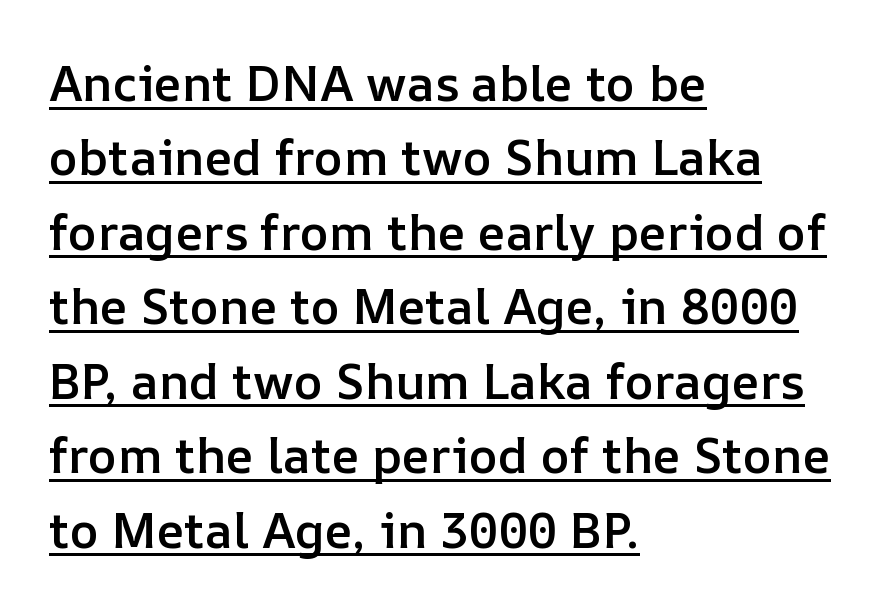
Characters follow at the spacing the type designer built in. No italicization has been applied; the sample stays upright. A typesetter would call this proportional, since set widths differ per character. Every letter is mildly thick-stroked: semibold rather than bold. Each line of the rendering has a horizontal stroke beneath the glyphs.
